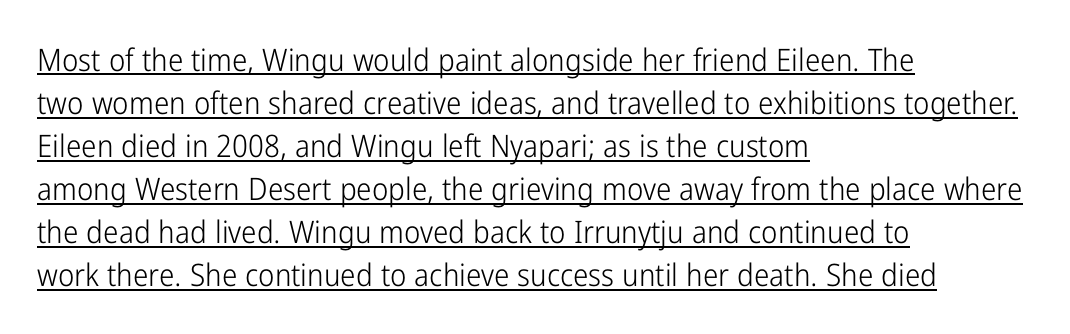
Q: Is the text bold? A: No.
Q: Is the text italic (slanted)? A: No, it is upright.
Q: Is the typeface a serif or a sans-serif typeface? A: Sans-serif.
Q: Is the text underlined? A: Yes.
Q: How is the paragraph aligned? A: Left-aligned.
Q: Is the spacing between letters normal or unusually wide? A: Normal.
Q: Is the spacing between lines tight, normal or loose? A: Normal.
Q: Width (condensed, normal, or wide)? A: Condensed.
Q: Stroke contrast? A: Low.
Q: x-height? A: Medium.
Q: Monospaced? A: No.
